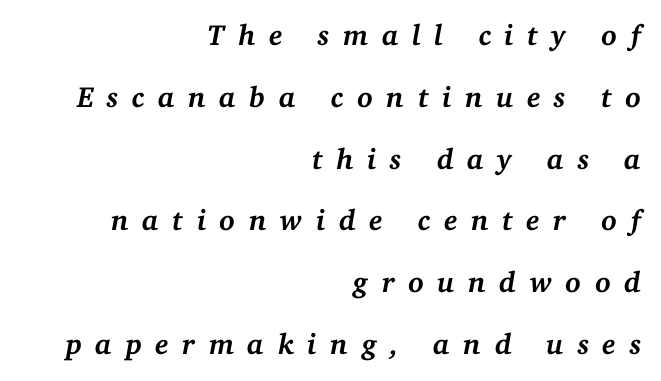
Q: Is the text bold? A: Yes.
Q: Is the text italic (slanted)? A: Yes, it leans right by about 11 degrees.
Q: Is the typeface a serif or a sans-serif typeface? A: Serif.
Q: Is the text underlined? A: No.
Q: How is the paragraph aligned? A: Right-aligned.
Q: Is the spacing between letters normal or unusually wide? A: Unusually wide.
Q: Is the spacing between lines tight, normal or loose? A: Loose.
Q: Width (condensed, normal, or wide)? A: Normal.
Q: Stroke contrast? A: Medium.
Q: x-height? A: Medium.
Q: Monospaced? A: No.
